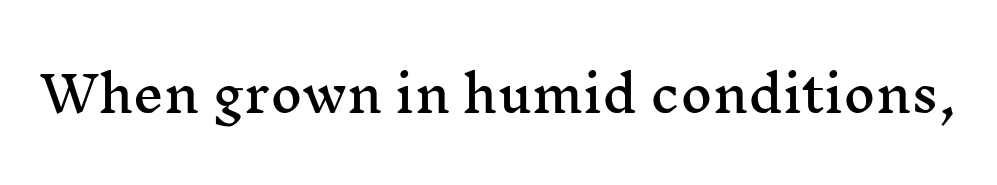
This rendering features lettering with no underline. Character widths vary here, with narrow letters taking less room than wide ones. Posture: straight, roman, zero tilt. The rendering keeps characters at their native spacing. To sum up the face: it has serifs.
